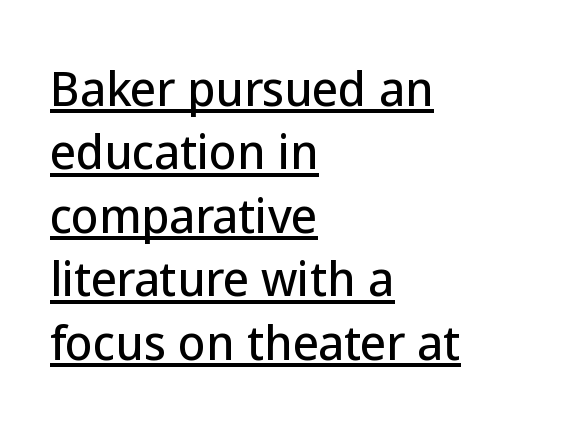
{"serif": "no", "italic": "no", "width": "normal", "stroke_contrast": "low", "x_height": "medium", "monospaced": "no", "underline": "yes", "align": "left", "line_spacing": "normal", "line_spacing_ratio": 1.41, "letter_spacing": "normal", "letter_spacing_em": 0.0, "glyph_px": 45}
